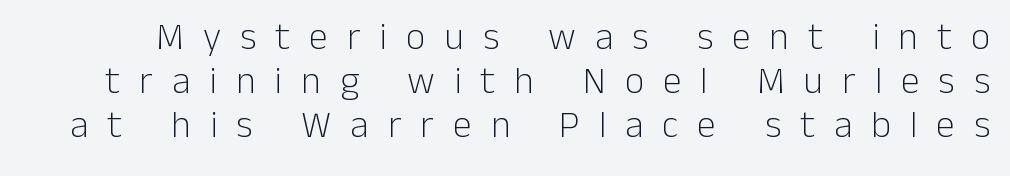
{"serif": "no", "italic": "no", "bold": "no", "weight": "light", "width": "normal", "stroke_contrast": "low", "x_height": "medium", "monospaced": "no", "underline": "no", "line_spacing_ratio": 1.16, "letter_spacing": "wide", "letter_spacing_em": 0.5, "glyph_px": 38}
